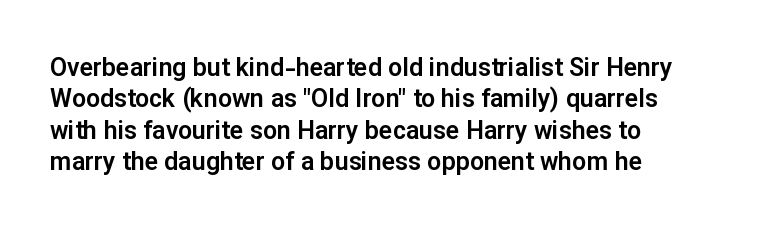
Q: Is the text italic (slanted)? A: No, it is upright.
Q: Is the text underlined? A: No.
Q: How is the paragraph aligned? A: Left-aligned.
Q: Is the spacing between letters normal or unusually wide? A: Normal.
Q: Is the spacing between lines tight, normal or loose? A: Normal.
